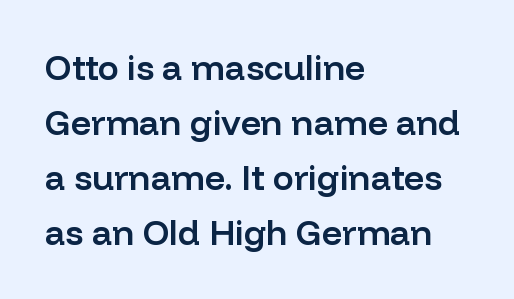
{"serif": "no", "italic": "no", "bold": "semi", "weight": "semibold", "width": "normal", "stroke_contrast": "low", "x_height": "medium", "monospaced": "no", "underline": "no", "align": "left", "line_spacing": "normal", "line_spacing_ratio": 1.57, "letter_spacing": "normal", "letter_spacing_em": 0.0, "glyph_px": 35}
